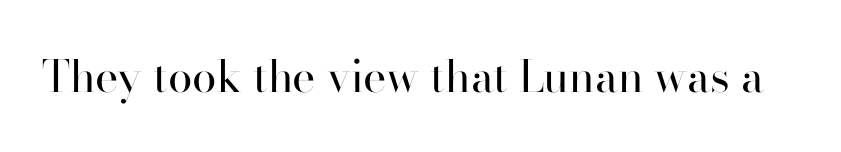
Spacing between characters is what you'd get straight out of the box. The characters display no serif detailing; their extremities are plain. These lines were composed using upright roman letters. The passage shown is typed in a proportional face where columns would drift. Counters stay open thanks to moderate or lighter strokes. Underline: absent.
